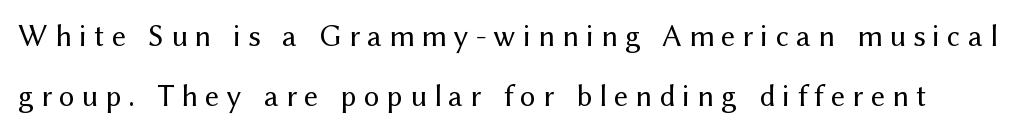
Q: Is the text bold? A: No.
Q: Is the text italic (slanted)? A: No, it is upright.
Q: Is the typeface a serif or a sans-serif typeface? A: Sans-serif.
Q: Is the text underlined? A: No.
Q: Is the spacing between letters normal or unusually wide? A: Unusually wide.
Q: Is the spacing between lines tight, normal or loose? A: Loose.
Q: Width (condensed, normal, or wide)? A: Normal.
Q: Stroke contrast? A: Medium.
Q: x-height? A: Medium.
Q: Monospaced? A: No.
